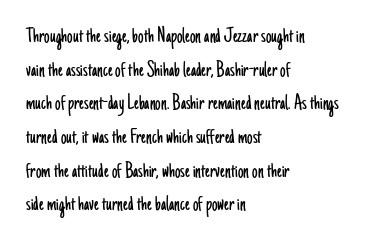
The image shows 22 px text type, upright; set left-aligned, normal line spacing (1.53x), normal letter spacing, not underlined.
